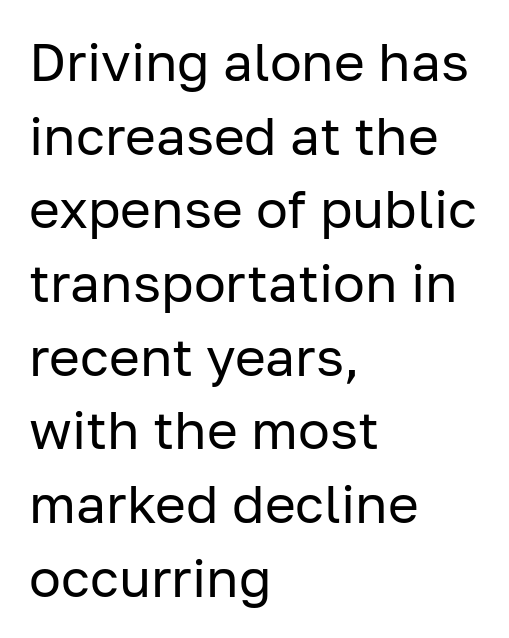
{"serif": "no", "italic": "no", "bold": "no", "weight": "regular", "width": "normal", "stroke_contrast": "low", "x_height": "medium", "monospaced": "no", "underline": "no", "align": "left", "line_spacing": "normal", "line_spacing_ratio": 1.39, "letter_spacing": "normal", "letter_spacing_em": 0.0, "glyph_px": 53}
